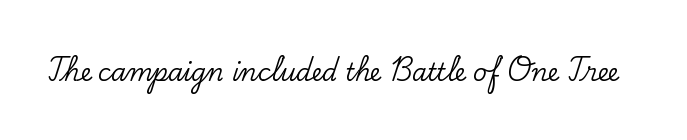
The image shows 24 px text type; set normal letter spacing, not underlined.
